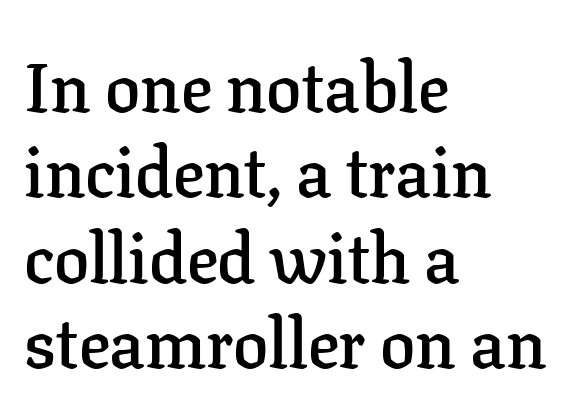
{"serif": "yes", "italic": "no", "bold": "semi", "weight": "semibold", "width": "normal", "stroke_contrast": "low", "x_height": "medium", "monospaced": "no", "underline": "no", "align": "left", "line_spacing_ratio": 1.22, "letter_spacing": "normal", "letter_spacing_em": 0.0, "glyph_px": 70}
